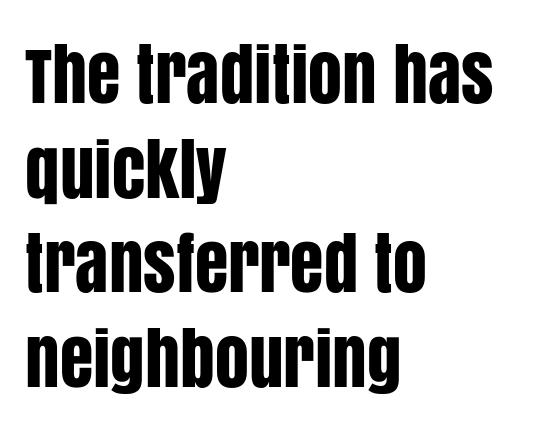
The image shows 68 px condensed sans-serif type, upright; set left-aligned, normal line spacing (1.39x), normal letter spacing, not underlined; low stroke contrast and a large x-height.
